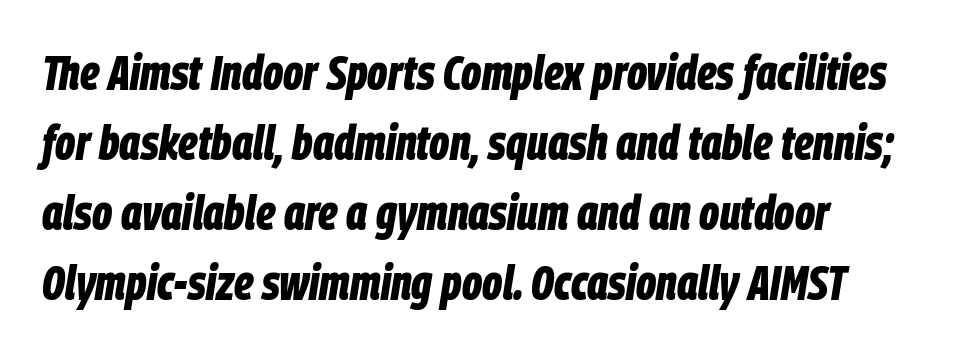
Q: Is the text bold? A: Yes.
Q: Is the text italic (slanted)? A: Yes, it leans right by about 9 degrees.
Q: Is the text underlined? A: No.
Q: Is the spacing between letters normal or unusually wide? A: Normal.
Q: Is the spacing between lines tight, normal or loose? A: Normal.
Q: Width (condensed, normal, or wide)? A: Condensed.
Q: Stroke contrast? A: Low.
Q: x-height? A: Large.
Q: Monospaced? A: No.
